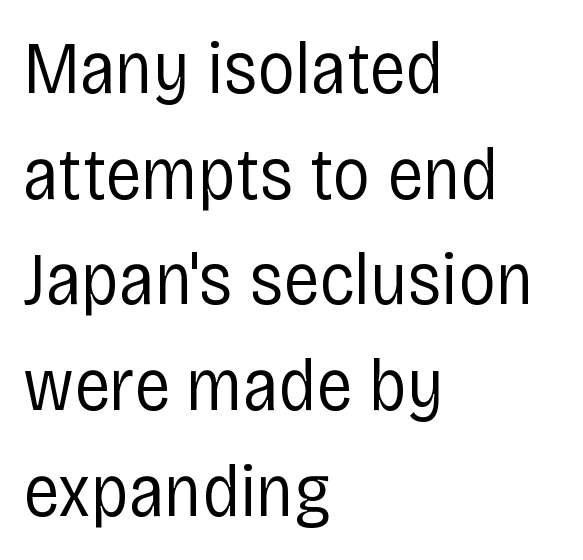
{"serif": "no", "italic": "no", "bold": "no", "weight": "regular", "width": "condensed", "stroke_contrast": "low", "x_height": "large", "monospaced": "no", "underline": "no", "align": "left", "line_spacing": "normal", "line_spacing_ratio": 1.41, "letter_spacing": "normal", "letter_spacing_em": 0.0, "glyph_px": 75}
